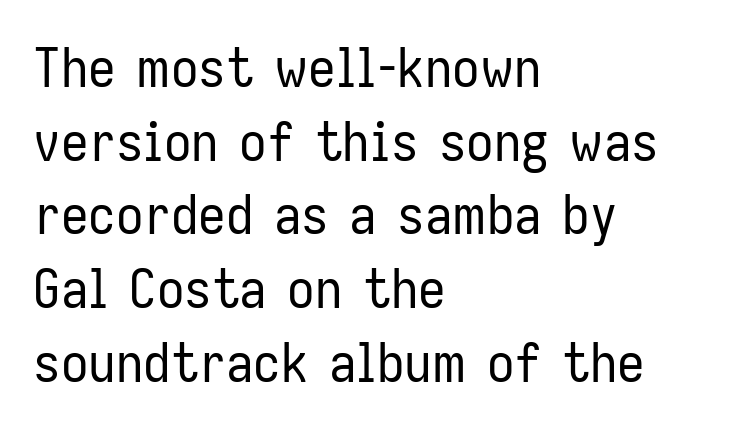
Q: Is the text bold? A: No.
Q: Is the text italic (slanted)? A: No, it is upright.
Q: Is the typeface a serif or a sans-serif typeface? A: Sans-serif.
Q: Is the text underlined? A: No.
Q: How is the paragraph aligned? A: Left-aligned.
Q: Is the spacing between letters normal or unusually wide? A: Normal.
Q: Is the spacing between lines tight, normal or loose? A: Normal.
Q: Width (condensed, normal, or wide)? A: Condensed.
Q: Stroke contrast? A: Low.
Q: x-height? A: Medium.
Q: Monospaced? A: No.
